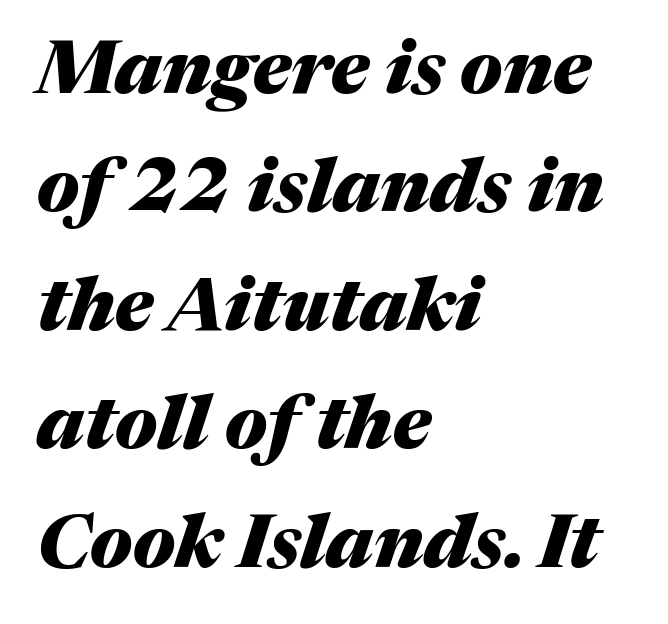
Looks like regular typesetting: each glyph gets only the width it needs. You'd pick this weight for a headline — it's a proper bold. Between one letter and the next there's only the usual sliver of space. Yep, that's italic — everything's leaning. Underlining? Definitely not there.
